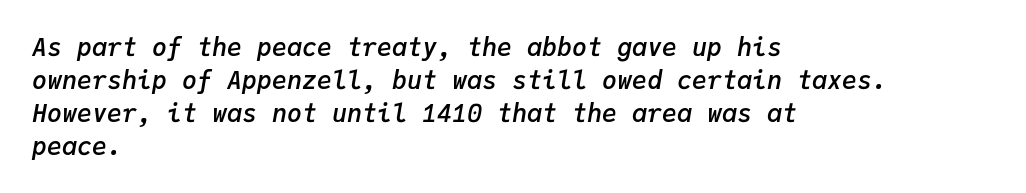
The image shows 25 px text type, italic (leaning right); set left-aligned, normal line spacing (1.32x), normal letter spacing, not underlined.
